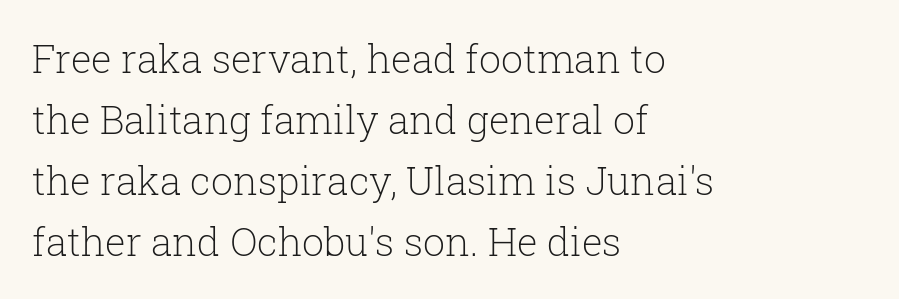
Q: Is the text bold? A: No.
Q: Is the text italic (slanted)? A: No, it is upright.
Q: Is the typeface a serif or a sans-serif typeface? A: Serif.
Q: Is the text underlined? A: No.
Q: How is the paragraph aligned? A: Left-aligned.
Q: Is the spacing between letters normal or unusually wide? A: Normal.
Q: Is the spacing between lines tight, normal or loose? A: Normal.
Q: Width (condensed, normal, or wide)? A: Normal.
Q: Stroke contrast? A: Low.
Q: x-height? A: Medium.
Q: Monospaced? A: No.
